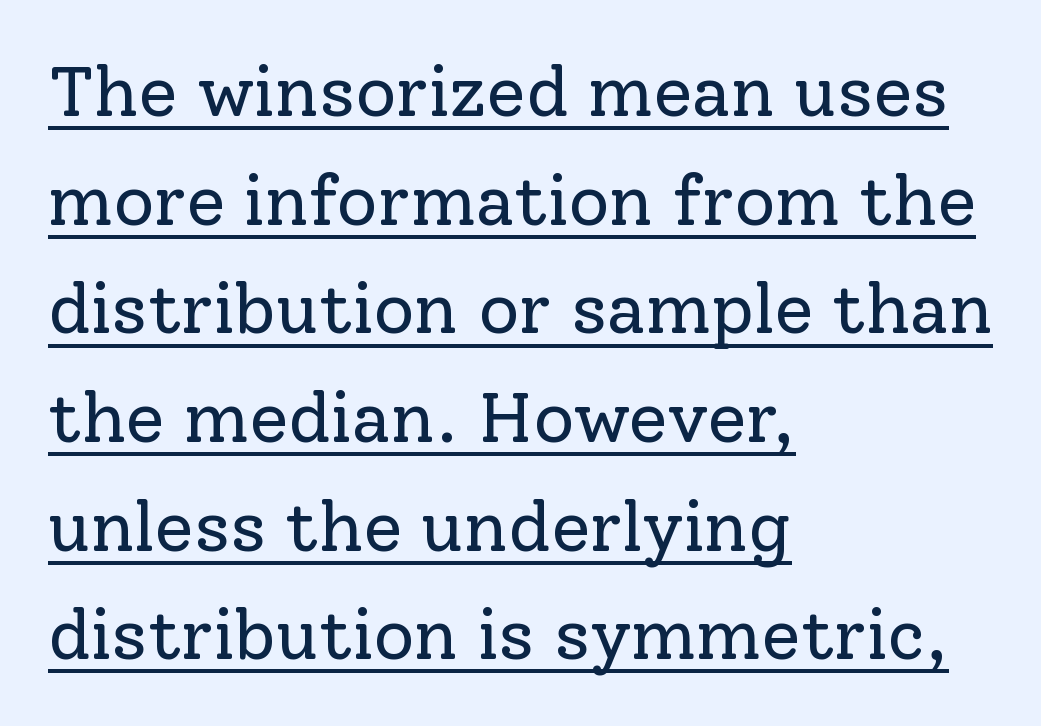
{"serif": "yes", "italic": "no", "bold": "no", "weight": "regular", "width": "normal", "stroke_contrast": "low", "x_height": "medium", "monospaced": "no", "underline": "yes", "align": "left", "line_spacing": "normal", "line_spacing_ratio": 1.53, "letter_spacing": "normal", "letter_spacing_em": 0.0, "glyph_px": 71}
